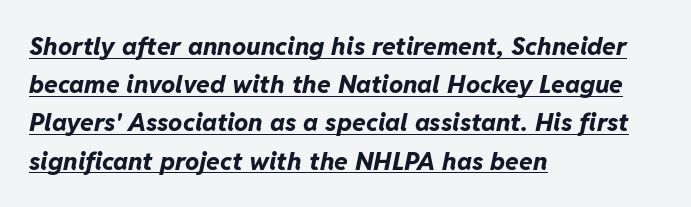
Q: Is the text bold? A: Yes.
Q: Is the text italic (slanted)? A: Yes, it leans right by about 11 degrees.
Q: Is the text underlined? A: Yes.
Q: How is the paragraph aligned? A: Left-aligned.
Q: Is the spacing between letters normal or unusually wide? A: Normal.
Q: Is the spacing between lines tight, normal or loose? A: Normal.
